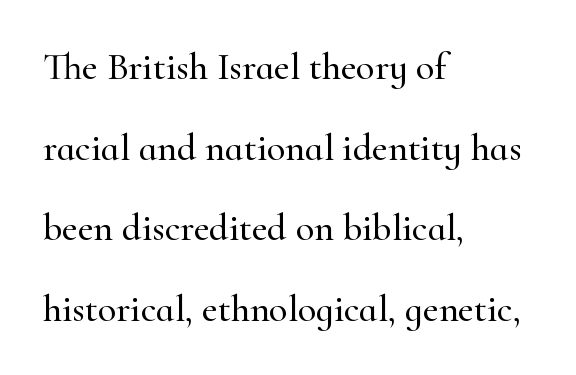
{"serif": "yes", "italic": "no", "width": "normal", "stroke_contrast": "high", "x_height": "small", "monospaced": "no", "underline": "no", "align": "left", "line_spacing": "loose", "line_spacing_ratio": 2.12, "letter_spacing": "normal", "letter_spacing_em": 0.0, "glyph_px": 38}
